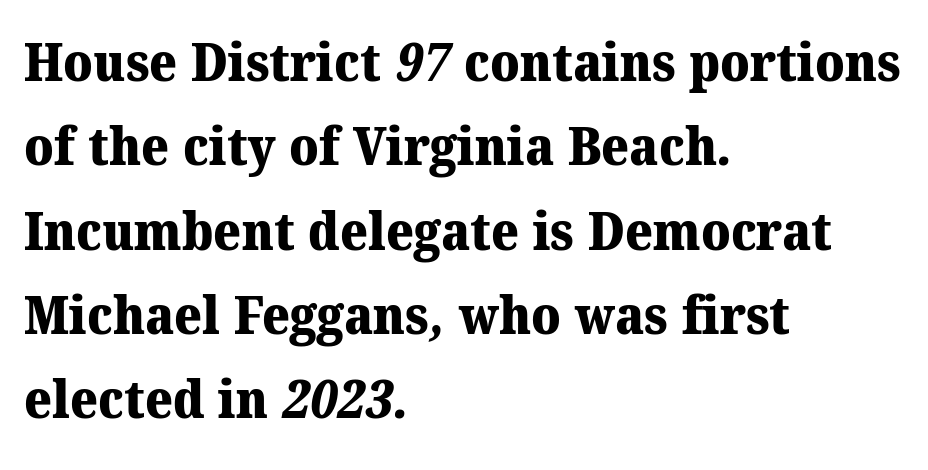
Q: Is the text bold? A: Yes.
Q: Is the typeface a serif or a sans-serif typeface? A: Serif.
Q: Is the text underlined? A: No.
Q: How is the paragraph aligned? A: Left-aligned.
Q: Is the spacing between letters normal or unusually wide? A: Normal.
Q: Is the spacing between lines tight, normal or loose? A: Normal.
Q: Width (condensed, normal, or wide)? A: Normal.
Q: Stroke contrast? A: Medium.
Q: x-height? A: Medium.
Q: Monospaced? A: No.
